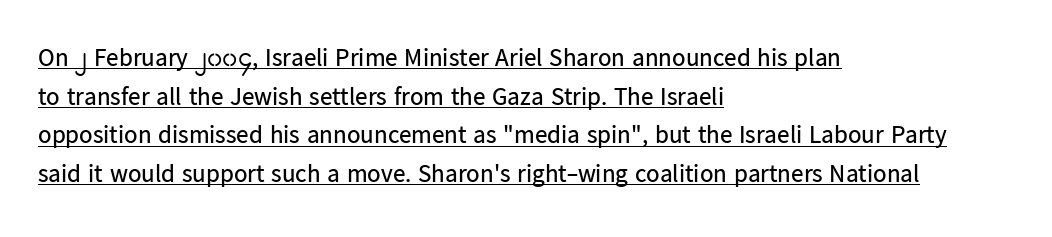
Q: Is the text bold? A: No.
Q: Is the text italic (slanted)? A: No, it is upright.
Q: Is the text underlined? A: Yes.
Q: How is the paragraph aligned? A: Left-aligned.
Q: Is the spacing between letters normal or unusually wide? A: Normal.
Q: Is the spacing between lines tight, normal or loose? A: Normal.
